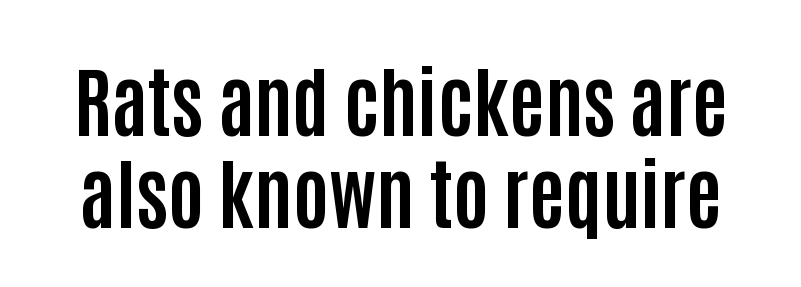
The image shows 77 px bold, condensed sans-serif type, upright; set line spacing 1.2x, normal letter spacing, not underlined; low stroke contrast and a large x-height.
